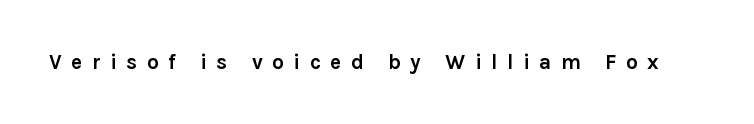
Q: Is the text bold? A: Yes.
Q: Is the text italic (slanted)? A: No, it is upright.
Q: Is the text underlined? A: No.
Q: Is the spacing between letters normal or unusually wide? A: Unusually wide.
